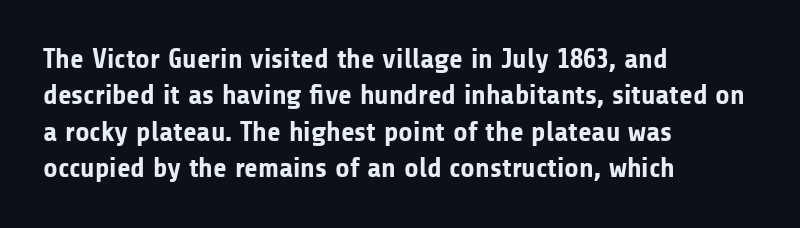
{"serif": "no", "italic": "no", "bold": "yes", "weight": "bold", "width": "normal", "stroke_contrast": "low", "x_height": "medium", "monospaced": "no", "underline": "no", "align": "left", "line_spacing": "normal", "line_spacing_ratio": 1.3, "letter_spacing": "normal", "letter_spacing_em": 0.0, "glyph_px": 28}
